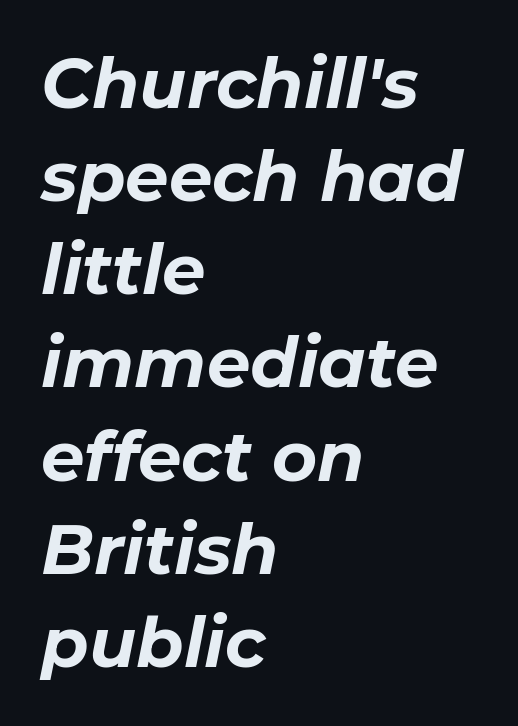
{"italic": "yes", "lean": "right", "slant_degrees": 11, "bold": "yes", "weight": "bold", "width": "normal", "stroke_contrast": "low", "x_height": "medium", "monospaced": "no", "underline": "no", "align": "left", "line_spacing": "normal", "line_spacing_ratio": 1.35, "letter_spacing": "normal", "letter_spacing_em": 0.0, "glyph_px": 69}
